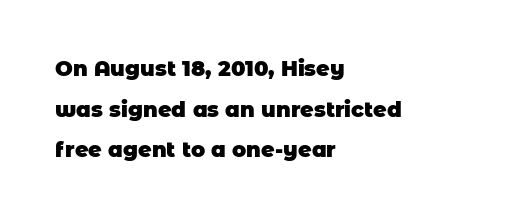
{"bold": "yes", "underline": "no", "align": "left", "line_spacing": "loose", "line_spacing_ratio": 1.93, "letter_spacing": "normal", "letter_spacing_em": 0.0, "glyph_px": 21}
